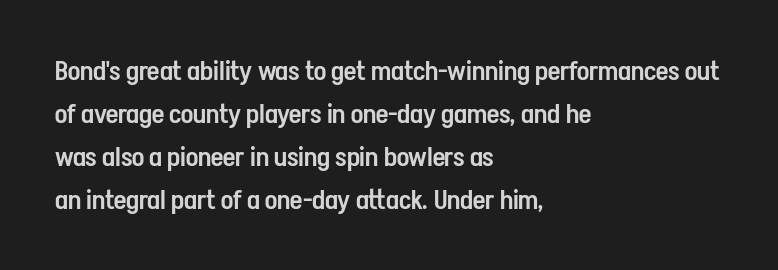
Decoration check: the copy has no underline. A classic flush-left, rag-right setting is used for this passage. Notice how descenders clear the ascenders below comfortably — that's standard leading. Tracking value appears to be zero — textbook default spacing.
